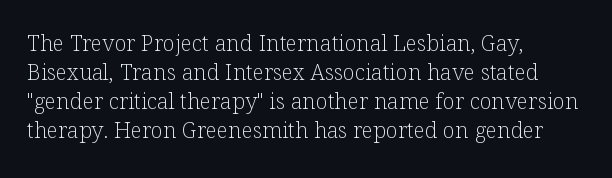
Q: Is the text bold? A: No.
Q: Is the text italic (slanted)? A: No, it is upright.
Q: Is the text underlined? A: No.
Q: How is the paragraph aligned? A: Left-aligned.
Q: Is the spacing between letters normal or unusually wide? A: Normal.
Q: Is the spacing between lines tight, normal or loose? A: Normal.
